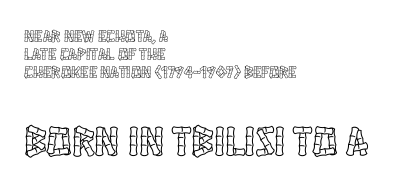
The image shows 42 px condensed type, upright; set left-aligned, tight line spacing (1.07x), normal letter spacing, not underlined; the second (bottom) block is 2.47x larger; a large x-height.
